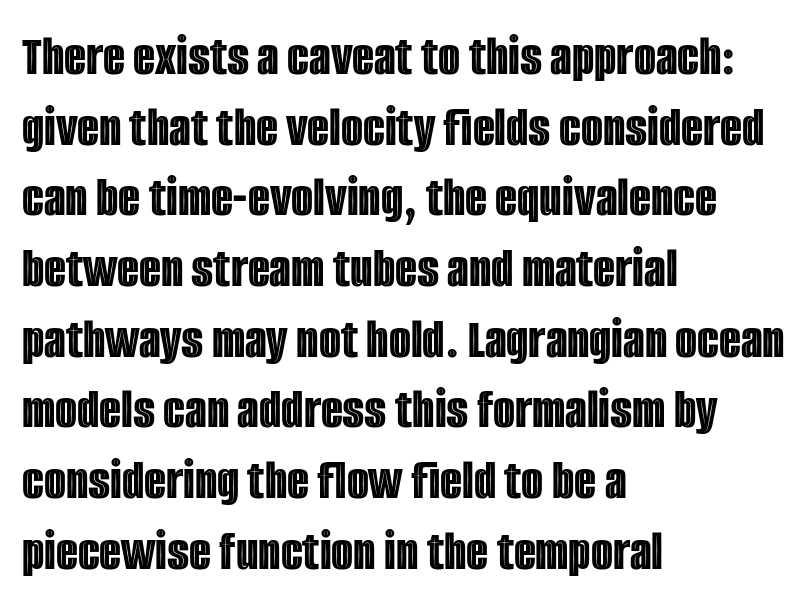
Q: Is the text italic (slanted)? A: No, it is upright.
Q: Is the text underlined? A: No.
Q: How is the paragraph aligned? A: Left-aligned.
Q: Is the spacing between letters normal or unusually wide? A: Normal.
Q: Width (condensed, normal, or wide)? A: Condensed.
Q: x-height? A: Large.
Q: Monospaced? A: No.
